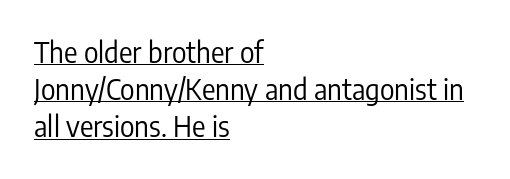
Q: Is the text bold? A: No.
Q: Is the text italic (slanted)? A: No, it is upright.
Q: Is the typeface a serif or a sans-serif typeface? A: Sans-serif.
Q: Is the text underlined? A: Yes.
Q: How is the paragraph aligned? A: Left-aligned.
Q: Is the spacing between letters normal or unusually wide? A: Normal.
Q: Is the spacing between lines tight, normal or loose? A: Normal.
Q: Width (condensed, normal, or wide)? A: Condensed.
Q: Stroke contrast? A: Low.
Q: x-height? A: Medium.
Q: Monospaced? A: No.
